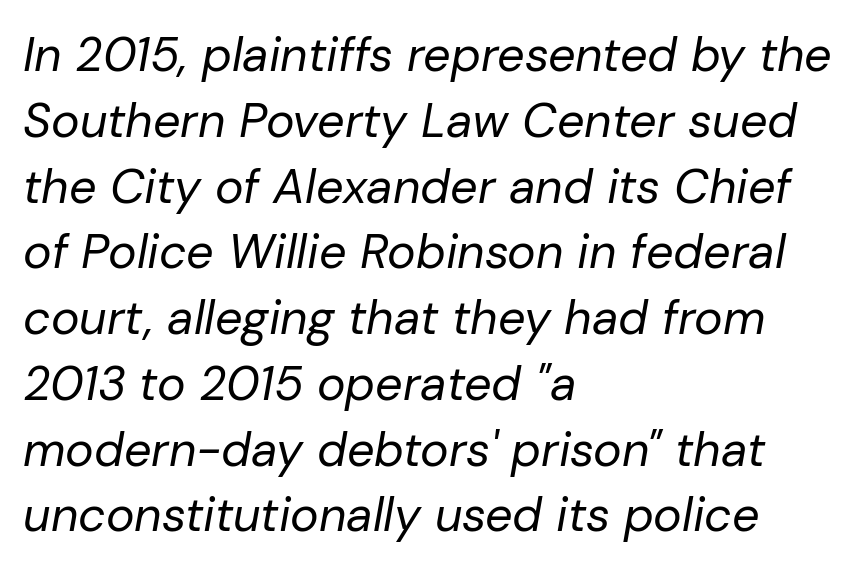
Q: Is the text bold? A: No.
Q: Is the text italic (slanted)? A: Yes, it leans right by about 10 degrees.
Q: Is the text underlined? A: No.
Q: How is the paragraph aligned? A: Left-aligned.
Q: Is the spacing between letters normal or unusually wide? A: Normal.
Q: Is the spacing between lines tight, normal or loose? A: Normal.
Q: Width (condensed, normal, or wide)? A: Normal.
Q: Stroke contrast? A: Low.
Q: x-height? A: Medium.
Q: Monospaced? A: No.
